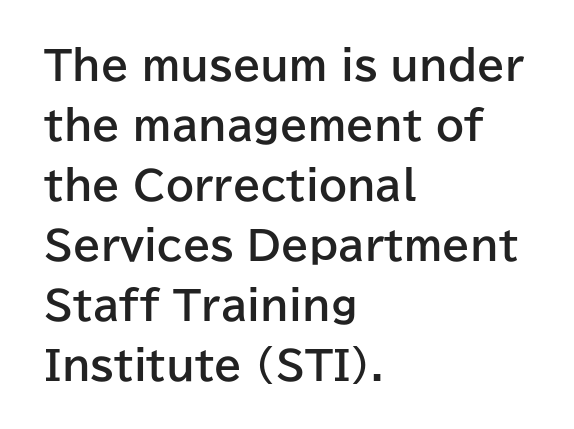
Q: Is the text bold? A: Yes.
Q: Is the text italic (slanted)? A: No, it is upright.
Q: Is the typeface a serif or a sans-serif typeface? A: Sans-serif.
Q: Is the text underlined? A: No.
Q: How is the paragraph aligned? A: Left-aligned.
Q: Is the spacing between letters normal or unusually wide? A: Normal.
Q: Is the spacing between lines tight, normal or loose? A: Normal.
Q: Width (condensed, normal, or wide)? A: Normal.
Q: Stroke contrast? A: Low.
Q: x-height? A: Medium.
Q: Monospaced? A: No.
